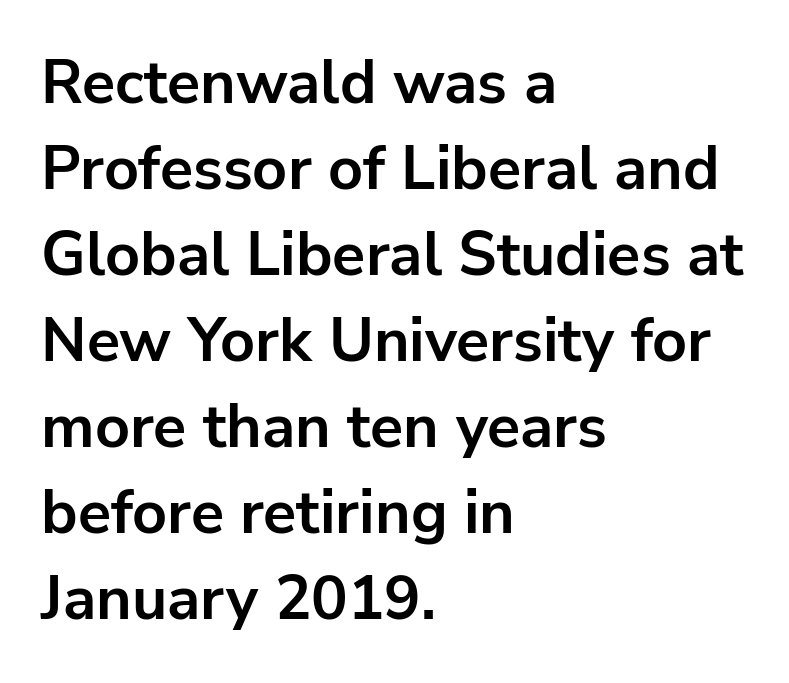
The image shows 61 px bold sans-serif type, upright; set left-aligned, normal line spacing (1.41x), normal letter spacing, not underlined; low stroke contrast and a medium x-height.
